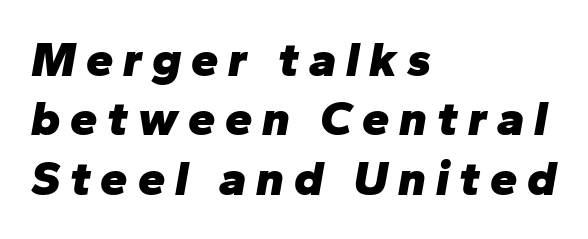
{"italic": "yes", "lean": "right", "slant_degrees": 10, "bold": "yes", "weight": "heavy", "width": "normal", "stroke_contrast": "low", "x_height": "medium", "monospaced": "no", "underline": "no", "align": "left", "line_spacing_ratio": 1.21, "letter_spacing": "wide", "letter_spacing_em": 0.2, "glyph_px": 49}
